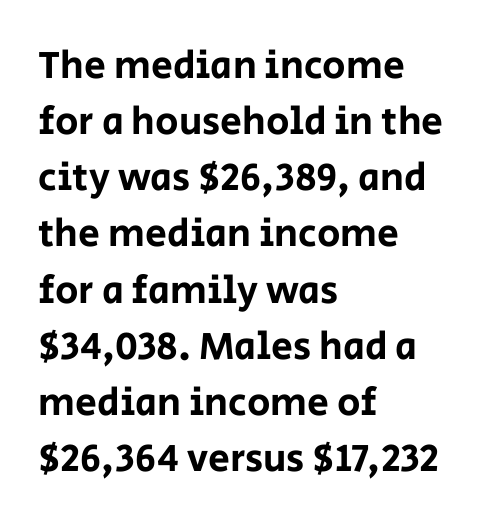
Nope, no serifs anywhere on these letters. Observe the ordinary spacing: letters are neighbours, not strangers. Is the block centered? No — it sits flush against the left margin. Descender tails drop into unmarked territory. Regarding leading, the lines here are spaced in the standard way.
